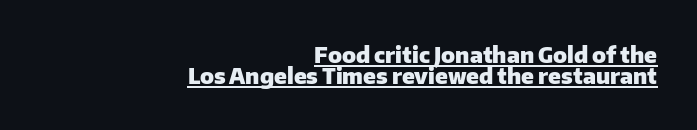
{"italic": "no", "bold": "yes", "underline": "yes", "align": "right", "line_spacing": "tight", "line_spacing_ratio": 0.96, "letter_spacing": "normal", "letter_spacing_em": 0.0, "glyph_px": 22}
